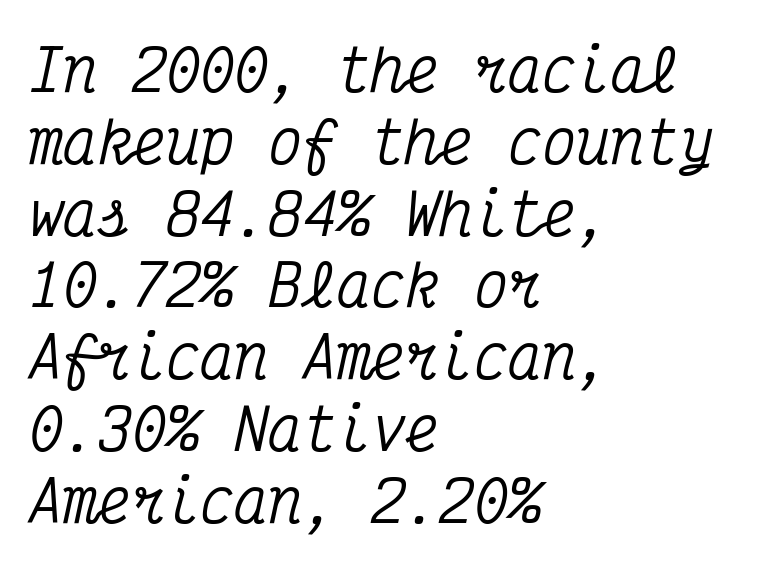
{"serif": "yes", "italic": "yes", "lean": "right", "slant_degrees": 12, "width": "condensed", "stroke_contrast": "medium", "x_height": "medium", "monospaced": "yes", "underline": "no", "align": "left", "line_spacing": "normal", "line_spacing_ratio": 1.26, "letter_spacing": "normal", "letter_spacing_em": 0.0, "glyph_px": 57}
